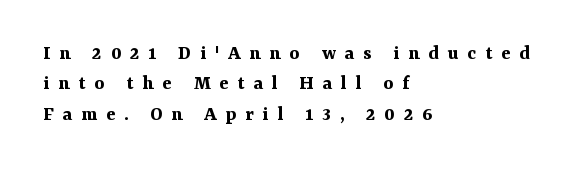
The image shows 21 px bold type, upright; set left-aligned, normal line spacing (1.45x), unusually wide letter spacing (+0.42 em), not underlined.
